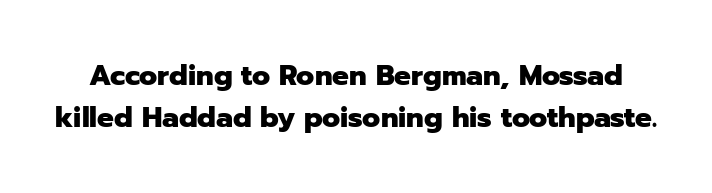
The image shows 28 px heavy sans-serif type, upright; set normal line spacing (1.5x), normal letter spacing, not underlined; low stroke contrast and a medium x-height.
